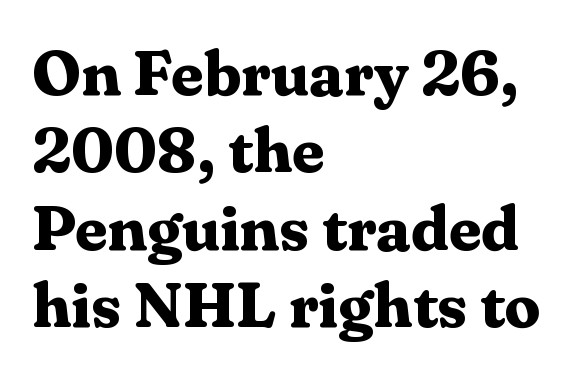
The image shows 64 px bold serif type, upright; set left-aligned, line spacing 1.21x, normal letter spacing, not underlined; medium stroke contrast and a medium x-height.
